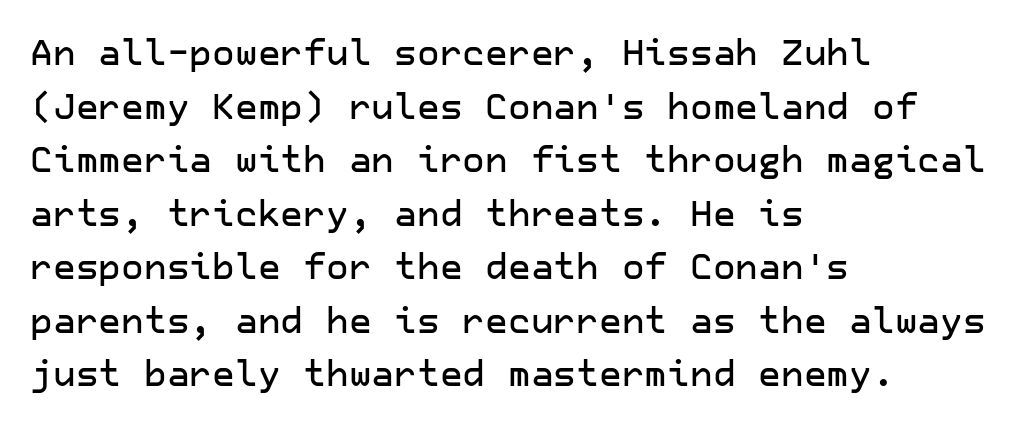
Q: Is the text italic (slanted)? A: No, it is upright.
Q: Is the typeface a serif or a sans-serif typeface? A: Sans-serif.
Q: Is the text underlined? A: No.
Q: How is the paragraph aligned? A: Left-aligned.
Q: Is the spacing between letters normal or unusually wide? A: Normal.
Q: Is the spacing between lines tight, normal or loose? A: Normal.
Q: Width (condensed, normal, or wide)? A: Normal.
Q: Stroke contrast? A: Low.
Q: x-height? A: Medium.
